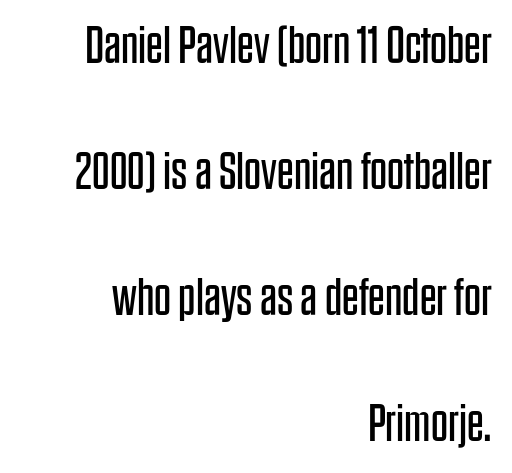
Q: Is the text bold? A: No.
Q: Is the text italic (slanted)? A: No, it is upright.
Q: Is the typeface a serif or a sans-serif typeface? A: Sans-serif.
Q: Is the text underlined? A: No.
Q: How is the paragraph aligned? A: Right-aligned.
Q: Is the spacing between letters normal or unusually wide? A: Normal.
Q: Is the spacing between lines tight, normal or loose? A: Loose.
Q: Width (condensed, normal, or wide)? A: Condensed.
Q: Stroke contrast? A: Low.
Q: x-height? A: Large.
Q: Monospaced? A: No.
